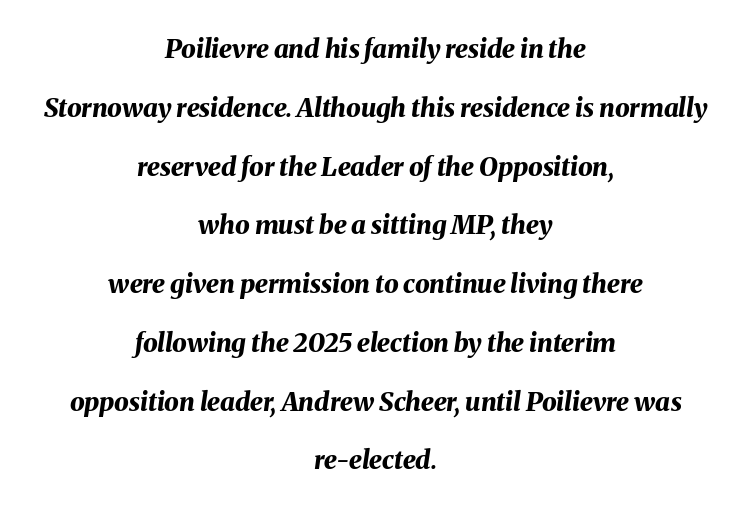
Glyph-to-glyph distance matches everyday printed text. Typographic density is high because the face is bold. Every row of glyphs is offset so its center matches the block's center. When letters slant like this, we call the style italic. Type without underlining. Vertical spacing — loose.
